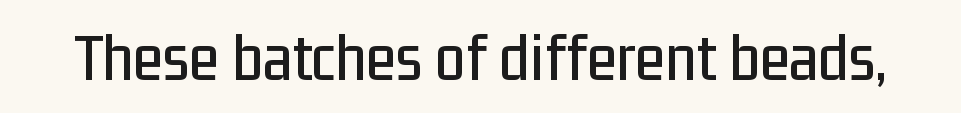
Q: Is the text italic (slanted)? A: No, it is upright.
Q: Is the typeface a serif or a sans-serif typeface? A: Sans-serif.
Q: Is the text underlined? A: No.
Q: Is the spacing between letters normal or unusually wide? A: Normal.
Q: Width (condensed, normal, or wide)? A: Condensed.
Q: Stroke contrast? A: Low.
Q: x-height? A: Medium.
Q: Monospaced? A: No.
